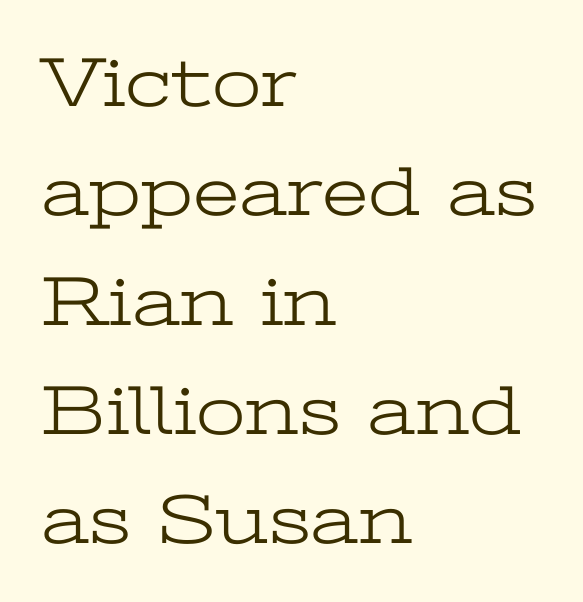
Vertically, the passage feels balanced, rows spaced as you'd expect. Here the glyphs are tracked normally, forming tight word shapes. Is the block centered? No — it sits flush against the left margin. Unbolded letterforms with no extra heft. Looks like regular typesetting: each glyph gets only the width it needs.
